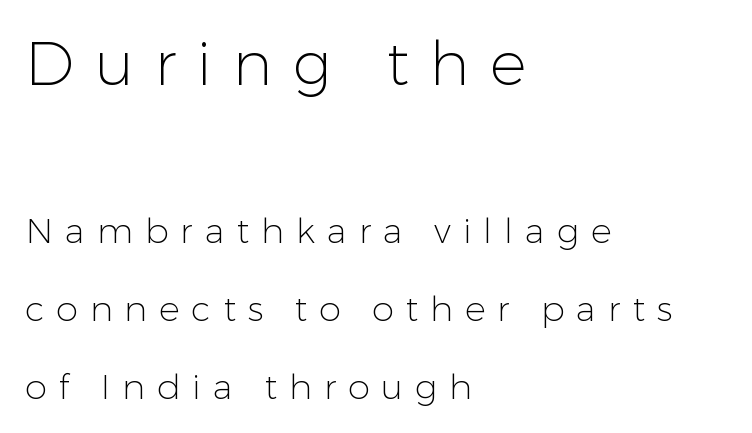
Q: Is the text bold? A: No.
Q: Is the text italic (slanted)? A: No, it is upright.
Q: Is the typeface a serif or a sans-serif typeface? A: Sans-serif.
Q: Is the text underlined? A: No.
Q: How is the paragraph aligned? A: Left-aligned.
Q: Is the spacing between letters normal or unusually wide? A: Unusually wide.
Q: Is the spacing between lines tight, normal or loose? A: Loose.
Q: Which block of text is set in a larger size, the first (top) or the second (bottom)? A: The first (top) one.
Q: Width (condensed, normal, or wide)? A: Normal.
Q: Stroke contrast? A: Low.
Q: x-height? A: Medium.
Q: Monospaced? A: No.
